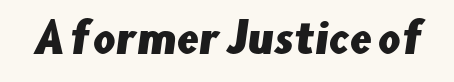
{"serif": "no", "width": "normal", "stroke_contrast": "low", "x_height": "small", "monospaced": "no", "underline": "no", "letter_spacing": "normal", "letter_spacing_em": 0.0, "glyph_px": 40}
